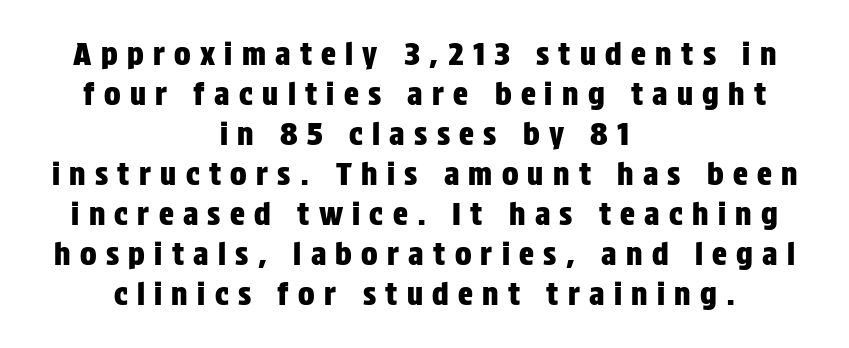
Where is the straight margin? There isn't one; the lines are centered. A typesetter would mark this as roman, not italic. Honestly, the letter spacing is so wide it's the main thing you notice. In terms of letterform style, serifs are entirely absent. Spacing verdict: proportional, widths tailored to each character.
